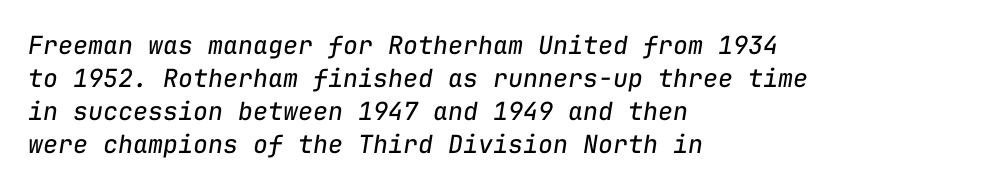
The specimen reads as italic at a glance. Compared with typical paragraphs, the rows here are spaced about the same. Glance below the letters and you will spot only blank space. No extra tracking has been applied to these lines.
